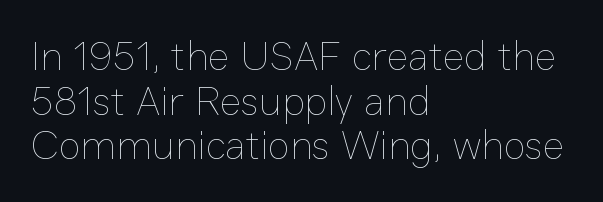
The typesetter chose a ragged-right arrangement here. Proportional: the letters do not fall into vertical columns. The space between consecutive lines is stingy. Check the space under the baseline: it is left empty. Stroke thickness stays within the range of a standard reading face or lighter.
